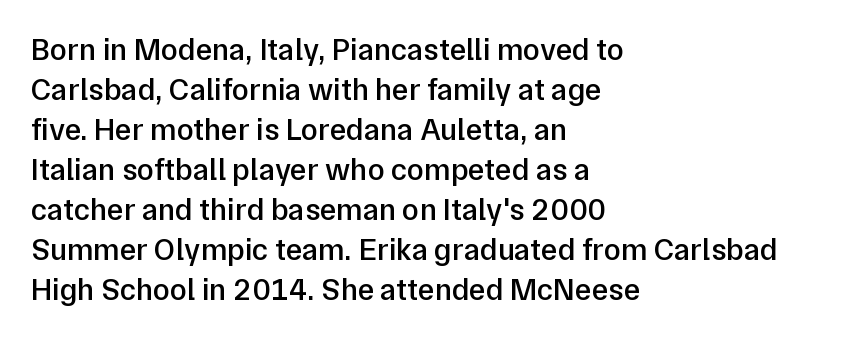
The image shows 31 px semibold sans-serif type, upright; set left-aligned, normal line spacing (1.29x), normal letter spacing, not underlined; low stroke contrast and a medium x-height.
